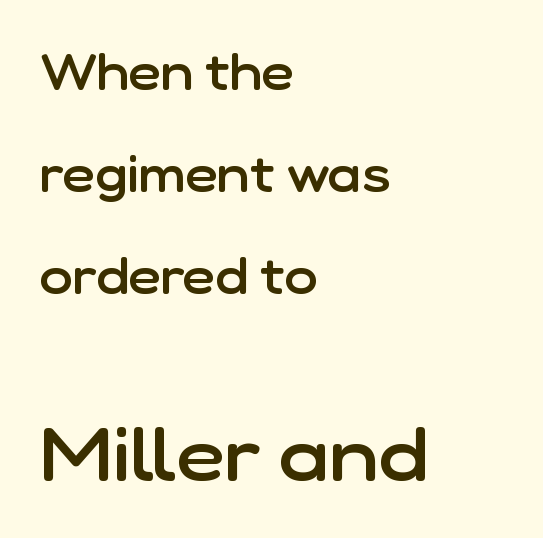
The image shows 75 px semibold sans-serif type, upright; set left-aligned, loose line spacing (2.04x), normal letter spacing, not underlined; the second (bottom) block is 1.5x larger; low stroke contrast and a medium x-height.
